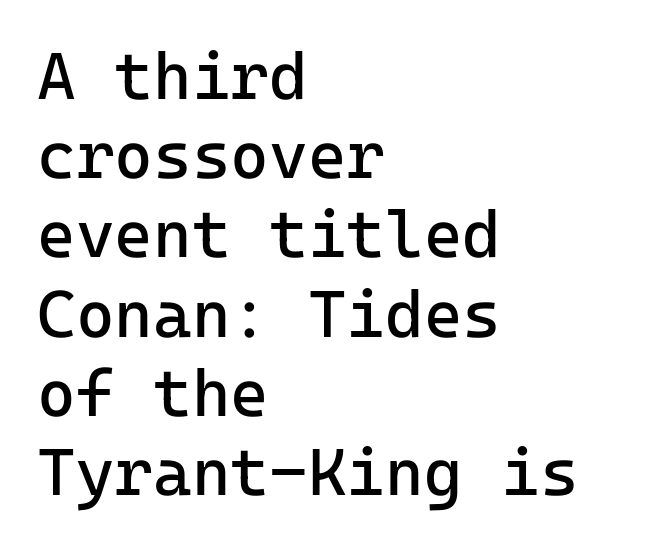
The image shows 66 px regular-weight sans-serif type, upright, monospaced; set left-aligned, line spacing 1.2x, normal letter spacing, not underlined; low stroke contrast and a medium x-height.
